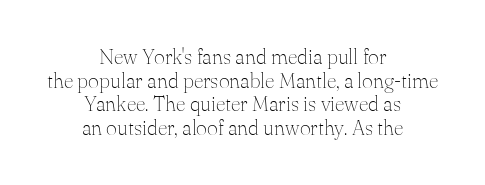
The image shows 21 px text type, upright; set centered, tight line spacing (1.13x), normal letter spacing, not underlined.
